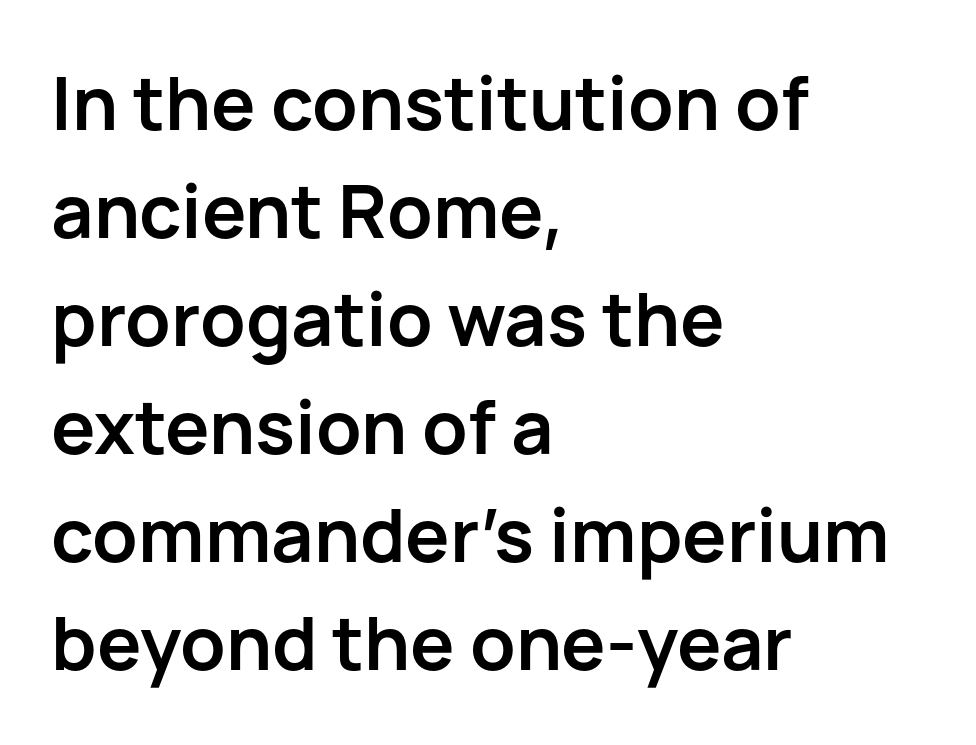
{"serif": "no", "italic": "no", "bold": "yes", "weight": "semibold", "width": "normal", "stroke_contrast": "low", "x_height": "medium", "monospaced": "no", "underline": "no", "align": "left", "line_spacing": "normal", "line_spacing_ratio": 1.46, "letter_spacing": "normal", "letter_spacing_em": 0.0, "glyph_px": 74}
